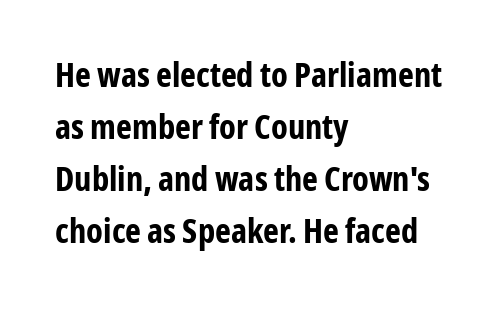
{"serif": "no", "italic": "no", "bold": "yes", "weight": "bold", "width": "condensed", "stroke_contrast": "low", "x_height": "medium", "monospaced": "no", "underline": "no", "align": "left", "line_spacing": "normal", "line_spacing_ratio": 1.53, "letter_spacing": "normal", "letter_spacing_em": 0.0, "glyph_px": 34}
